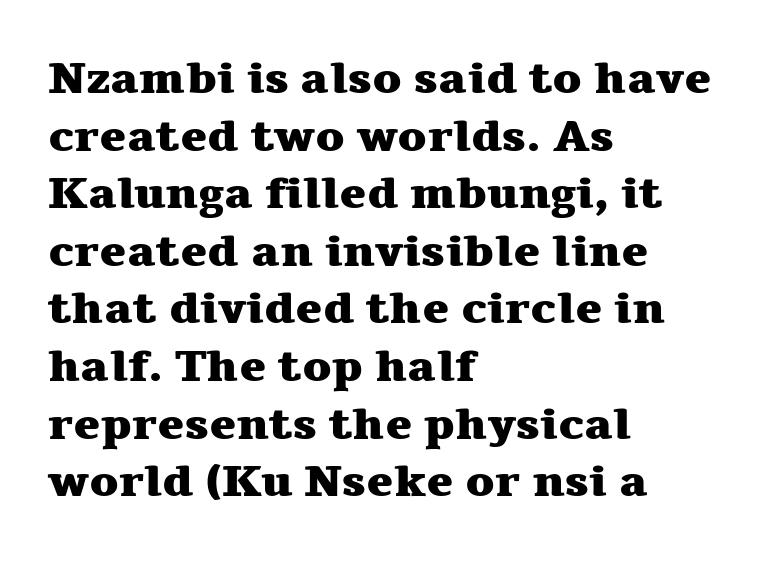
{"serif": "yes", "italic": "no", "bold": "yes", "weight": "heavy", "width": "wide", "stroke_contrast": "medium", "x_height": "medium", "monospaced": "no", "underline": "no", "align": "left", "line_spacing": "normal", "line_spacing_ratio": 1.28, "letter_spacing": "normal", "letter_spacing_em": 0.0, "glyph_px": 45}
